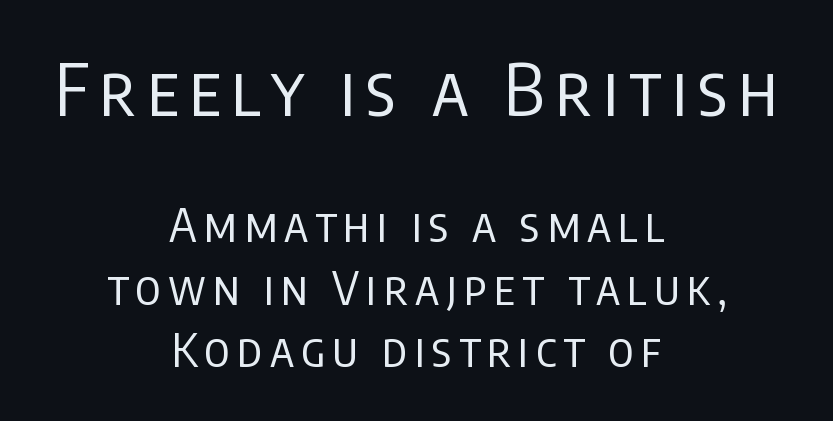
Q: Is the text bold? A: No.
Q: Is the text italic (slanted)? A: No, it is upright.
Q: Is the typeface a serif or a sans-serif typeface? A: Sans-serif.
Q: Is the text underlined? A: No.
Q: How is the paragraph aligned? A: Centered.
Q: Is the spacing between lines tight, normal or loose? A: Normal.
Q: Which block of text is set in a larger size, the first (top) or the second (bottom)? A: The first (top) one.
Q: Width (condensed, normal, or wide)? A: Condensed.
Q: Stroke contrast? A: Low.
Q: x-height? A: Large.
Q: Monospaced? A: No.
